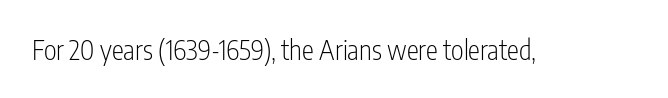
Q: Is the text bold? A: No.
Q: Is the text italic (slanted)? A: No, it is upright.
Q: Is the text underlined? A: No.
Q: Is the spacing between letters normal or unusually wide? A: Normal.
